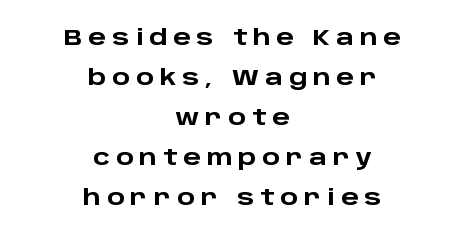
Tracking here is generous; glyphs stand well apart from one another. Posture: vertical. The designer dialed line spacing up above the default. I'd describe the lettering as bold — thick and assertive.
